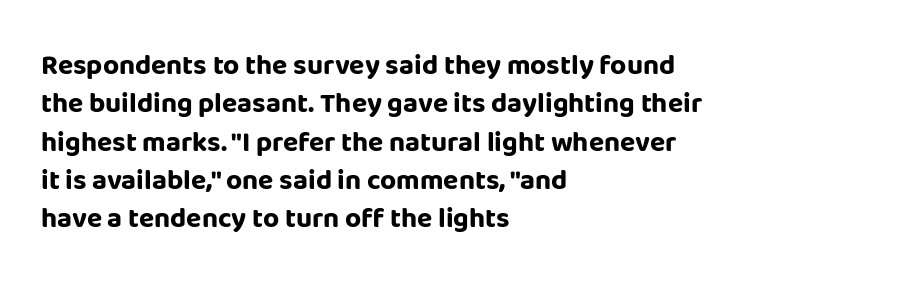
The image shows 28 px bold sans-serif type, upright; set left-aligned, normal line spacing (1.37x), normal letter spacing, not underlined; low stroke contrast and a large x-height.
